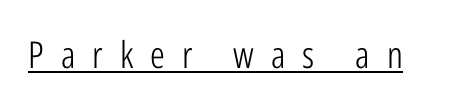
{"serif": "no", "italic": "no", "bold": "no", "weight": "light", "width": "condensed", "stroke_contrast": "low", "x_height": "medium", "monospaced": "no", "underline": "yes", "letter_spacing": "wide", "letter_spacing_em": 0.46, "glyph_px": 37}
